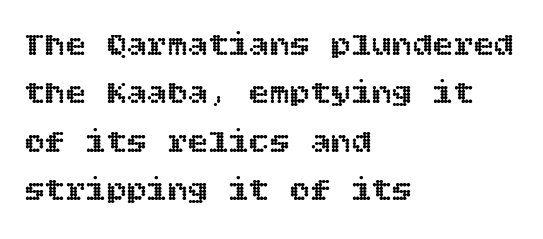
{"italic": "no", "width": "normal", "x_height": "large", "underline": "no", "align": "left", "line_spacing": "normal", "line_spacing_ratio": 1.42, "letter_spacing": "normal", "letter_spacing_em": 0.0, "glyph_px": 34}
